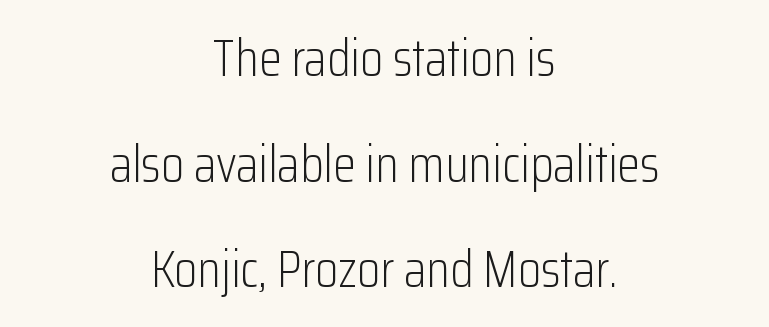
The image shows 52 px light, condensed sans-serif type, upright; set centered, loose line spacing (2.03x), normal letter spacing, not underlined; low stroke contrast and a medium x-height.
